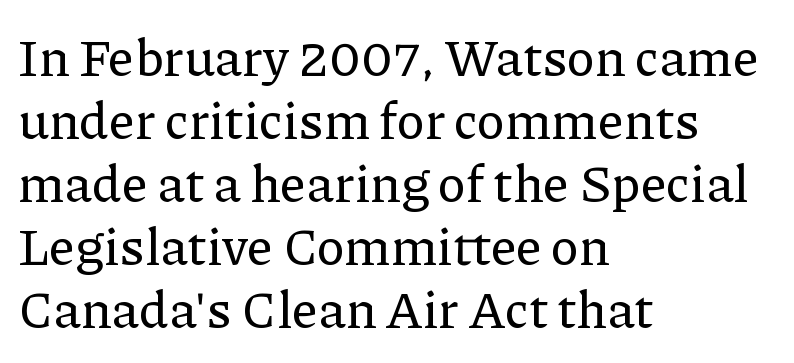
The image shows 52 px serif type, upright; set left-aligned, line spacing 1.21x, normal letter spacing, not underlined; low stroke contrast and a medium x-height.
